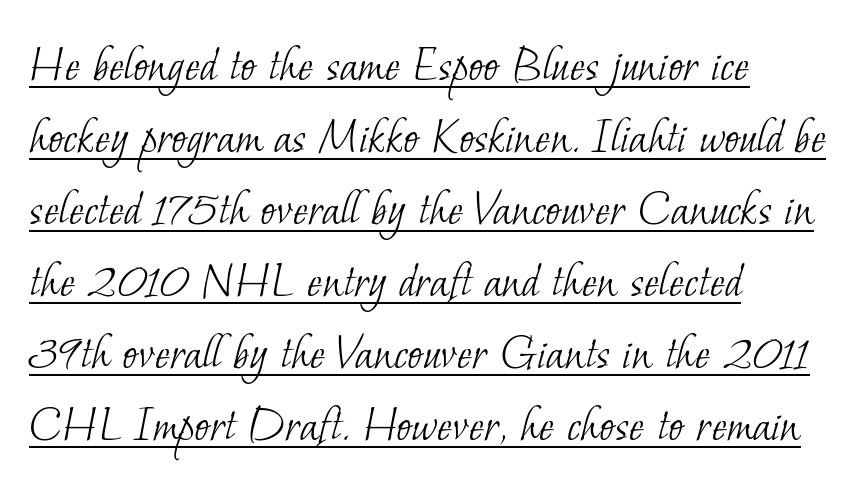
{"serif": "yes", "bold": "no", "weight": "light", "width": "normal", "stroke_contrast": "low", "x_height": "small", "monospaced": "no", "underline": "yes", "align": "left", "line_spacing": "normal", "line_spacing_ratio": 1.41, "letter_spacing": "normal", "letter_spacing_em": 0.0, "glyph_px": 51}
